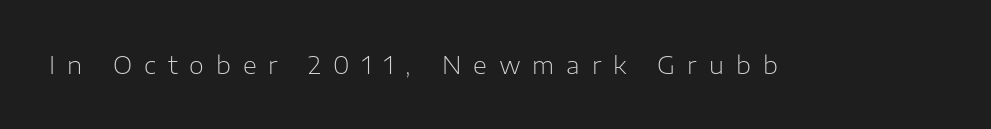
Q: Is the text bold? A: No.
Q: Is the text italic (slanted)? A: No, it is upright.
Q: Is the text underlined? A: No.
Q: Is the spacing between letters normal or unusually wide? A: Unusually wide.
